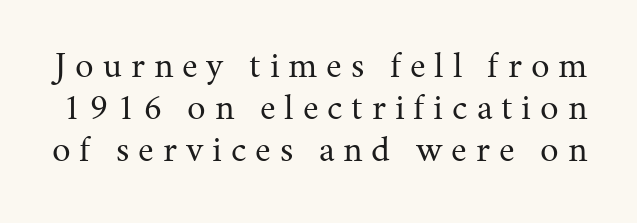
Does extra space separate the letters? Yes, quite a lot of it. A typesetter would call this proportional, since set widths differ per character. Think standard paragraph weight, or any step lighter than that. Nope, not italic — everything's standing straight.
